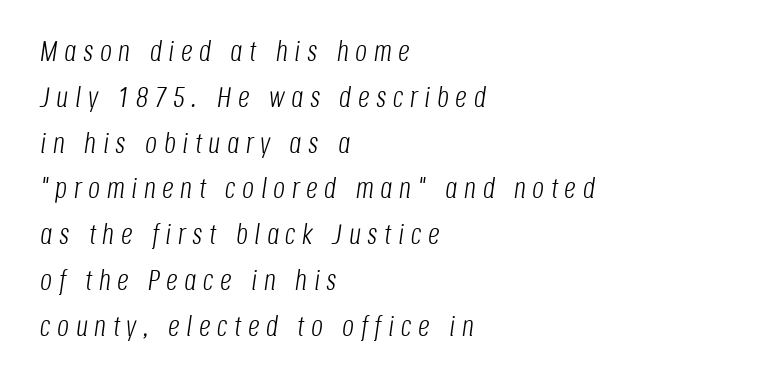
Spacing verdict: proportional, widths tailored to each character. The rag falls on the right side of this text block. These glyphs show unthickened strokes, regular width or finer. Regarding leading, the lines here are spaced in the standard way. Characters are canted at an angle relative to the baseline's perpendicular.
